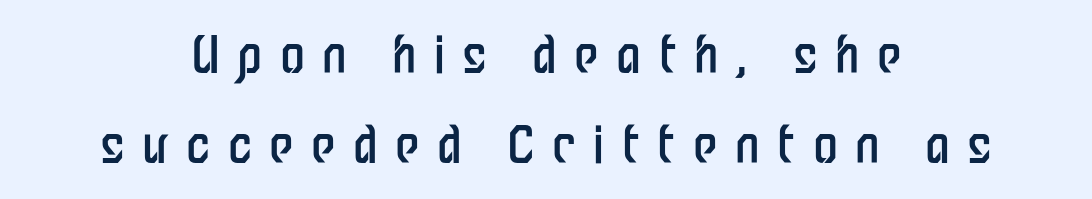
Reading down the block, each line starts at a different indent, mirrored at its end. This sample uses an upright cut, with every glyph sitting square on the baseline. Spacing verdict: proportional, widths tailored to each character. The space directly below the letters is spotless. A typesetter would label this face a sans.
